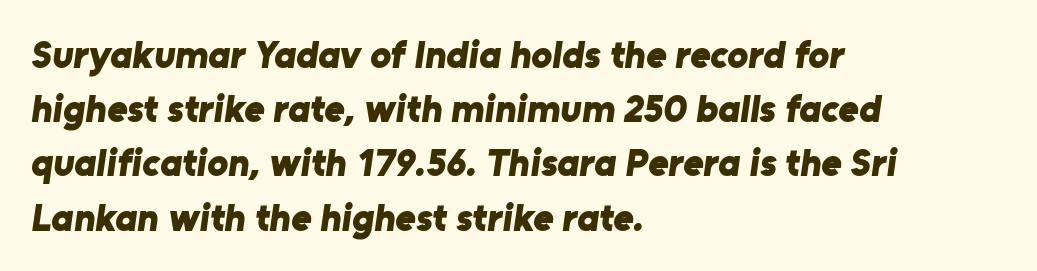
Q: Is the text bold? A: Yes.
Q: Is the typeface a serif or a sans-serif typeface? A: Sans-serif.
Q: Is the text underlined? A: No.
Q: How is the paragraph aligned? A: Left-aligned.
Q: Is the spacing between letters normal or unusually wide? A: Normal.
Q: Is the spacing between lines tight, normal or loose? A: Normal.
Q: Width (condensed, normal, or wide)? A: Normal.
Q: Stroke contrast? A: Low.
Q: x-height? A: Medium.
Q: Monospaced? A: No.
